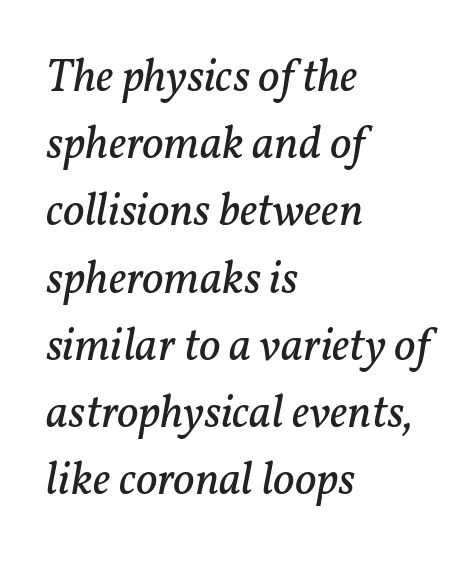
{"serif": "yes", "italic": "yes", "lean": "right", "slant_degrees": 11, "bold": "no", "weight": "regular", "width": "normal", "stroke_contrast": "low", "x_height": "medium", "monospaced": "no", "underline": "no", "align": "left", "line_spacing": "normal", "line_spacing_ratio": 1.43, "letter_spacing": "normal", "letter_spacing_em": 0.0, "glyph_px": 47}
